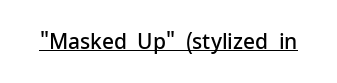
The image shows 21 px text type, upright; set normal letter spacing, underlined.
